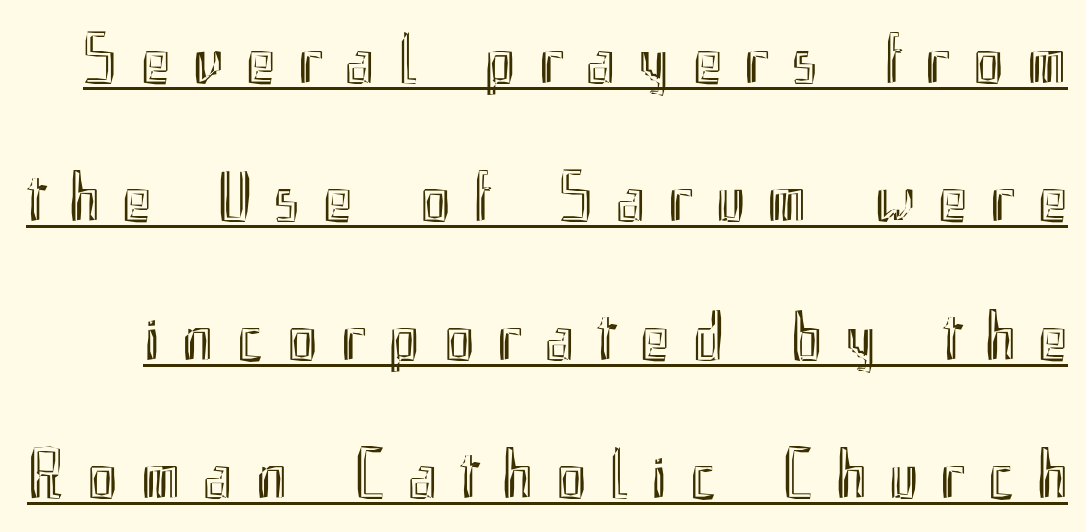
The image shows 71 px condensed type, upright; set loose line spacing (1.95x), unusually wide letter spacing (+0.32 em), underlined; a small x-height.
